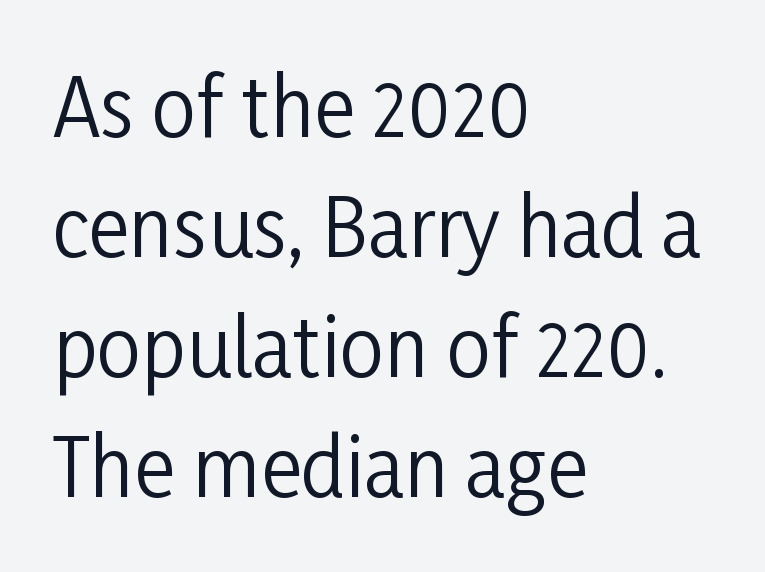
{"serif": "no", "italic": "no", "bold": "no", "weight": "regular", "width": "condensed", "stroke_contrast": "low", "x_height": "medium", "monospaced": "no", "underline": "no", "align": "left", "line_spacing": "normal", "line_spacing_ratio": 1.52, "letter_spacing": "normal", "letter_spacing_em": 0.0, "glyph_px": 79}
